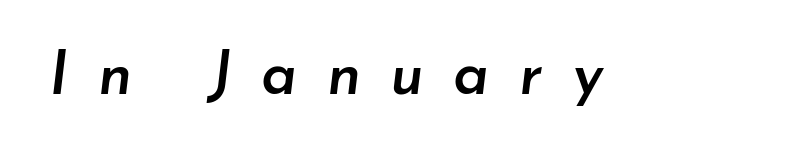
Q: Is the text bold? A: Semi-bold.
Q: Is the text italic (slanted)? A: Yes, it leans right by about 7 degrees.
Q: Is the text underlined? A: No.
Q: Is the spacing between letters normal or unusually wide? A: Unusually wide.
Q: Width (condensed, normal, or wide)? A: Normal.
Q: Stroke contrast? A: Low.
Q: x-height? A: Small.
Q: Monospaced? A: No.
